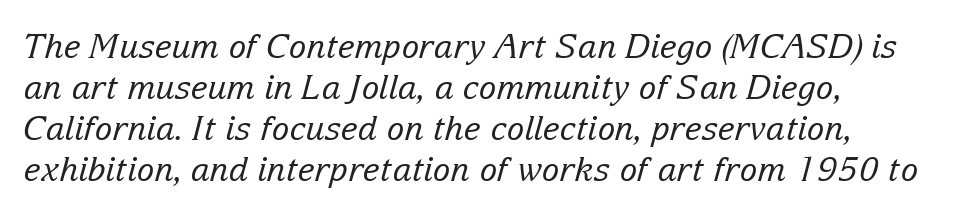
Nothing heavy about these letters — not bold at all. The typography opts for an oblique posture over an upright one. The strip under each line holds only bare page. Here the designer chose a conventional face with non-uniform glyph widths. The text was rendered using a seriffed face with decorative stroke endings. There is no visible air inserted between adjacent glyphs.
